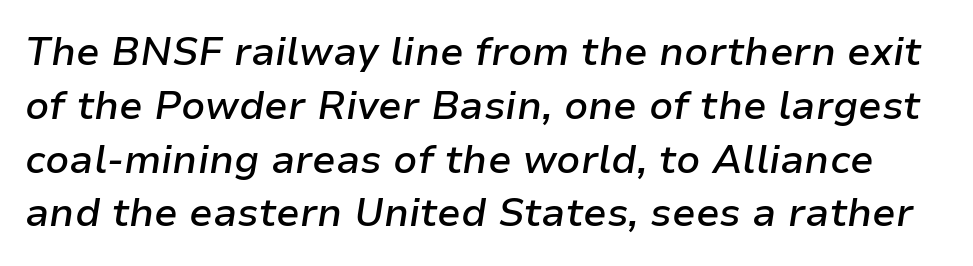
Note the varied advance widths — an 'i' is clearly narrower than an 'm'. No word sits above an underline. Stroke thickness is moderately raised; the sample reads as semibold. The whole block is typeset with a tilt. Regular leading. In terms of letterspacing, this is plain default setting.
